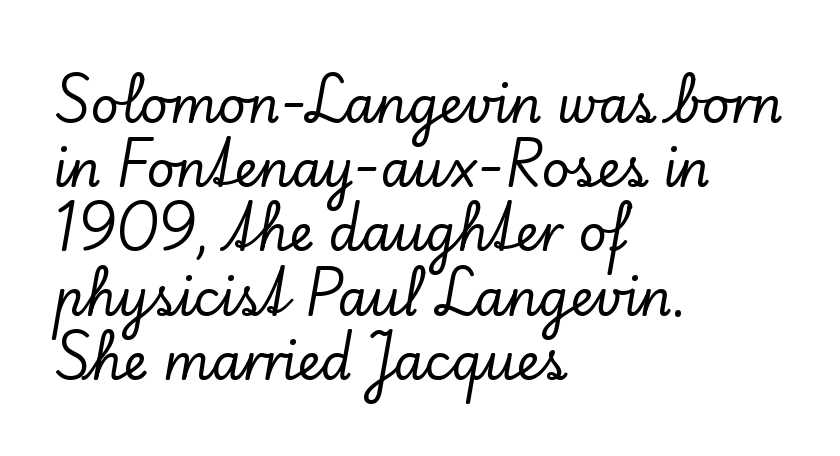
{"serif": "yes", "width": "normal", "stroke_contrast": "low", "x_height": "small", "monospaced": "no", "underline": "no", "align": "left", "line_spacing": "normal", "line_spacing_ratio": 1.31, "letter_spacing": "normal", "letter_spacing_em": 0.0, "glyph_px": 49}
